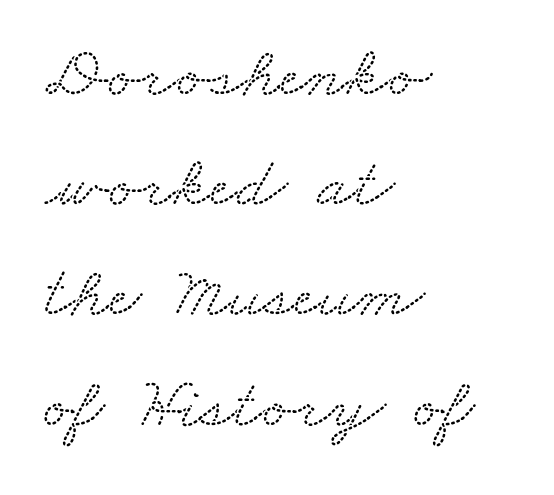
{"serif": "yes", "width": "wide", "stroke_contrast": "low", "x_height": "small", "monospaced": "no", "underline": "no", "align": "left", "line_spacing": "normal", "line_spacing_ratio": 1.51, "letter_spacing": "normal", "letter_spacing_em": 0.0, "glyph_px": 73}
